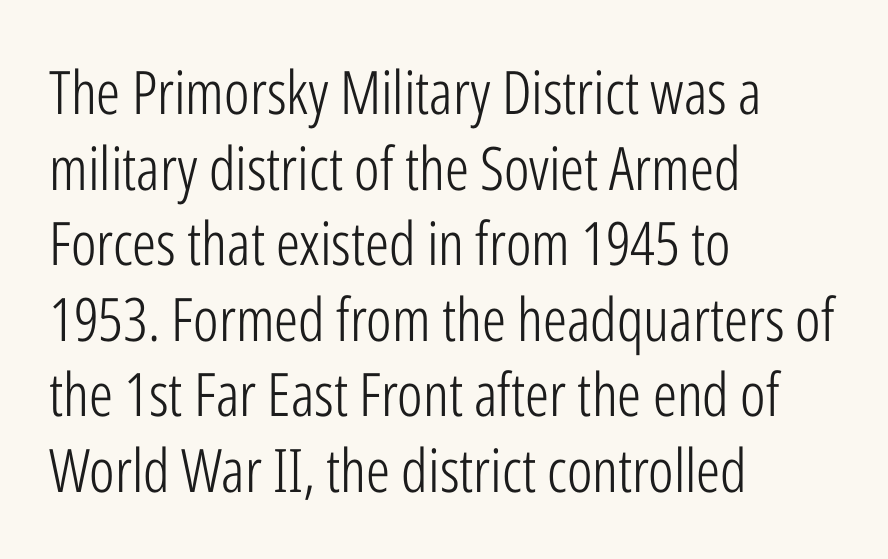
No extra ink here — the face is not bold. Reading down the column, the eye jumps a familiar distance to each next line. Every stem runs plumb, perpendicular to the baseline. This is sans-serif lettering, the kind often seen on screens and signage. Proportional: the letters do not fall into vertical columns. Check under the words: just untouched page.
